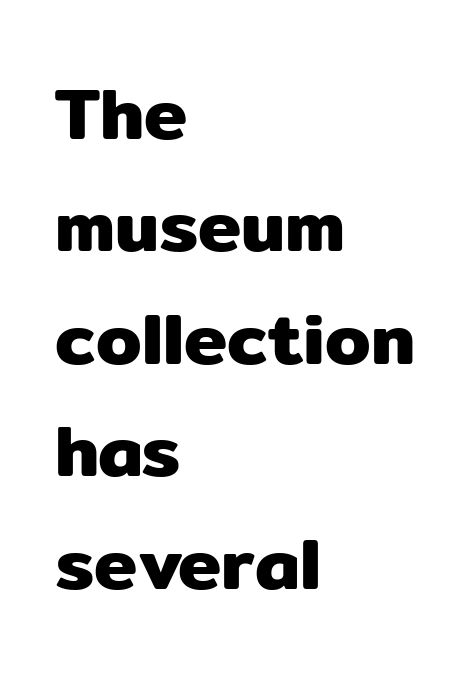
The foot of each line stays bare and open. The designer left line spacing at the default. The type family on display is of the sans-serif kind. The setting favours the left margin, as ordinary paragraphs usually do.
